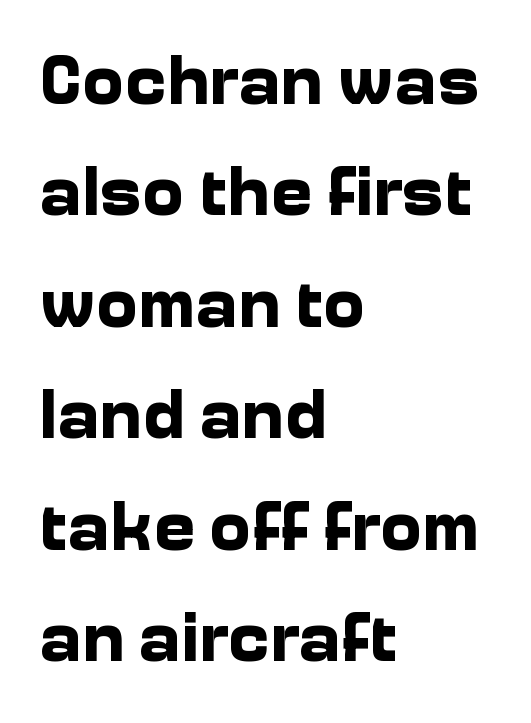
A bare baseline throughout the passage. This rendering uses left alignment, leaving the right contour irregular. A typesetter would call this proportional, since set widths differ per character. The horizontal fit of the characters is conventional and even. Posture: upright roman.
